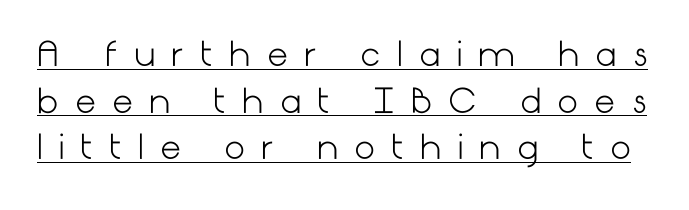
Q: Is the text bold? A: No.
Q: Is the text italic (slanted)? A: No, it is upright.
Q: Is the typeface a serif or a sans-serif typeface? A: Sans-serif.
Q: Is the text underlined? A: Yes.
Q: Is the spacing between letters normal or unusually wide? A: Unusually wide.
Q: Is the spacing between lines tight, normal or loose? A: Normal.
Q: Width (condensed, normal, or wide)? A: Normal.
Q: Stroke contrast? A: Low.
Q: x-height? A: Medium.
